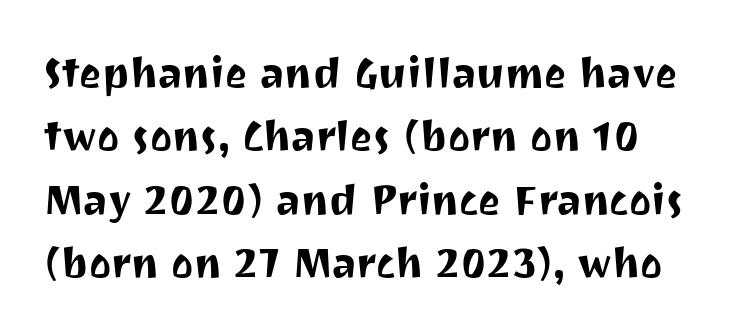
Tracking here is standard; glyphs follow each other at the usual distance. Classification — sans serif. Notice how the stems are strictly vertical — no italics here. The vertical gap from one line to the next is medium.
